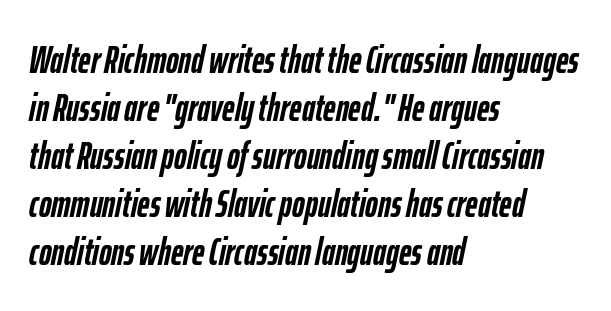
{"italic": "yes", "lean": "right", "slant_degrees": 12, "bold": "yes", "weight": "semibold", "width": "condensed", "stroke_contrast": "low", "x_height": "medium", "monospaced": "no", "underline": "no", "align": "left", "line_spacing": "normal", "line_spacing_ratio": 1.26, "letter_spacing": "normal", "letter_spacing_em": 0.0, "glyph_px": 38}
